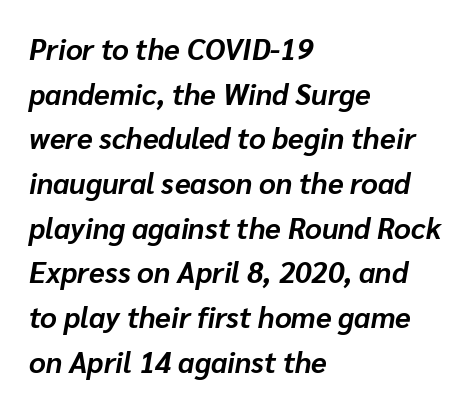
{"italic": "yes", "lean": "right", "slant_degrees": 10, "bold": "yes", "weight": "bold", "width": "normal", "stroke_contrast": "low", "x_height": "medium", "monospaced": "no", "underline": "no", "align": "left", "line_spacing": "normal", "line_spacing_ratio": 1.54, "letter_spacing": "normal", "letter_spacing_em": 0.0, "glyph_px": 29}
